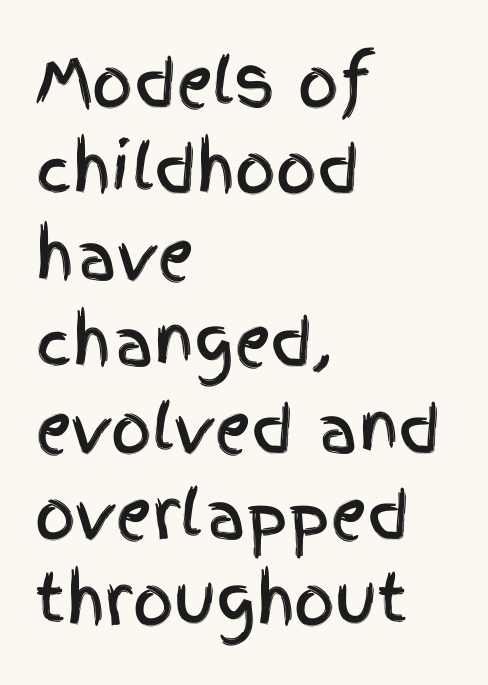
{"serif": "no", "italic": "no", "width": "condensed", "x_height": "large", "monospaced": "no", "underline": "no", "align": "left", "line_spacing": "normal", "line_spacing_ratio": 1.35, "letter_spacing": "normal", "letter_spacing_em": 0.0, "glyph_px": 64}
